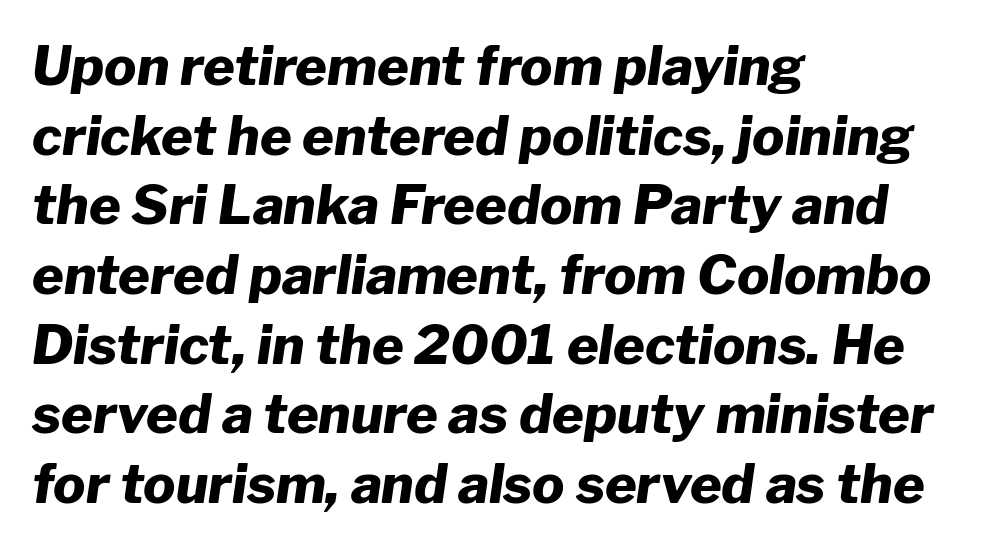
The image shows 54 px heavy type, italic (leaning right); set left-aligned, normal line spacing (1.29x), normal letter spacing, not underlined; low stroke contrast and a medium x-height.
